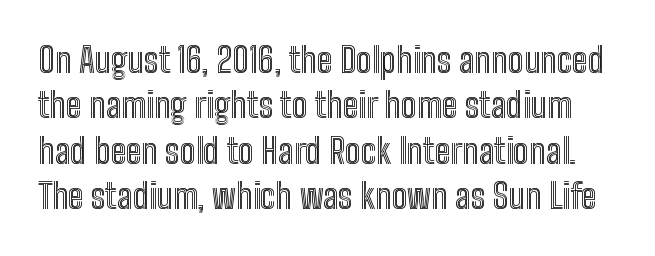
The typography opts for an upright posture over an oblique one. What's the leading like? Ordinary, nothing unusual. Decoration check: the copy has no underline. This sample has the flowing, uneven cadence of proportional lettering.
